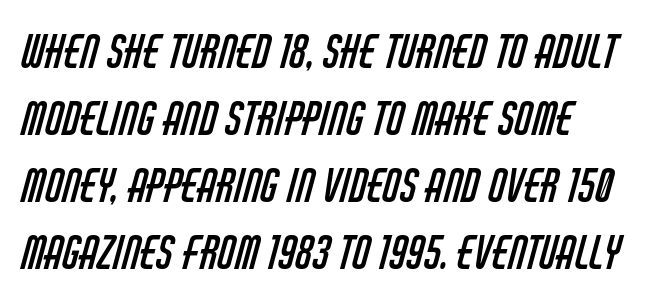
The face looks like a standard text weight, possibly lighter. The rendering shows plain stroke endings on the letterforms — a sans-serif design. This sample is left-justified, so line endings fall wherever the words run out. Each letter keeps its own natural width here, so spacing adapts to shape. Line spacing here is normal.
